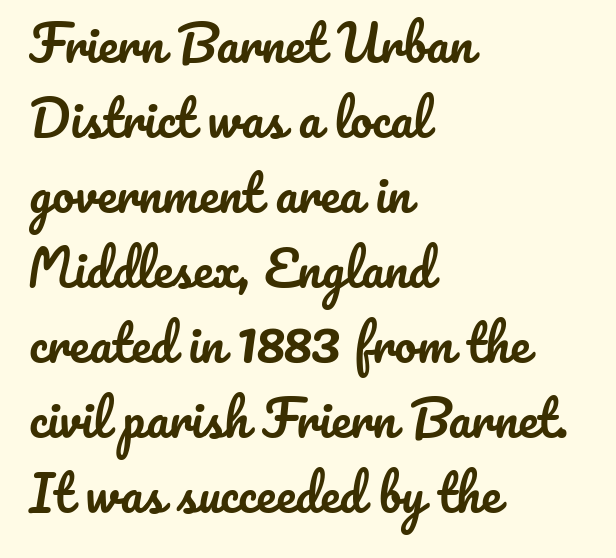
{"width": "normal", "stroke_contrast": "low", "x_height": "small", "monospaced": "no", "underline": "no", "align": "left", "line_spacing": "normal", "line_spacing_ratio": 1.53, "letter_spacing": "normal", "letter_spacing_em": 0.0, "glyph_px": 49}
